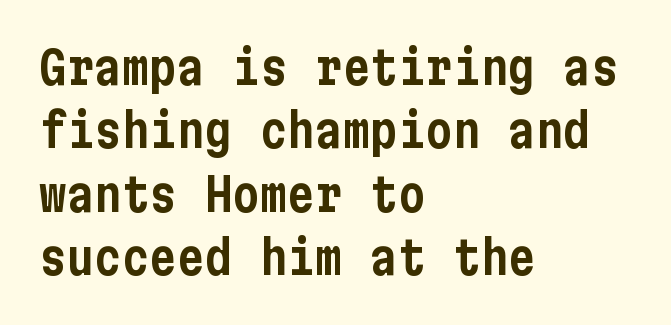
The image shows 46 px condensed sans-serif type, upright; set left-aligned, normal line spacing (1.38x), normal letter spacing, not underlined; low stroke contrast and a medium x-height.
